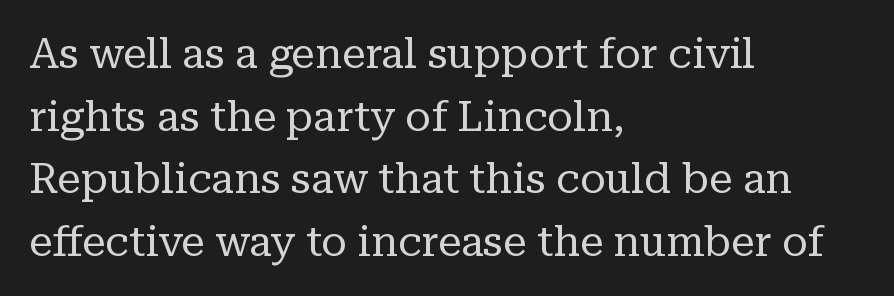
{"serif": "yes", "italic": "no", "bold": "no", "weight": "regular", "width": "normal", "stroke_contrast": "low", "x_height": "medium", "monospaced": "no", "underline": "no", "align": "left", "line_spacing": "normal", "line_spacing_ratio": 1.49, "letter_spacing": "normal", "letter_spacing_em": 0.0, "glyph_px": 42}
